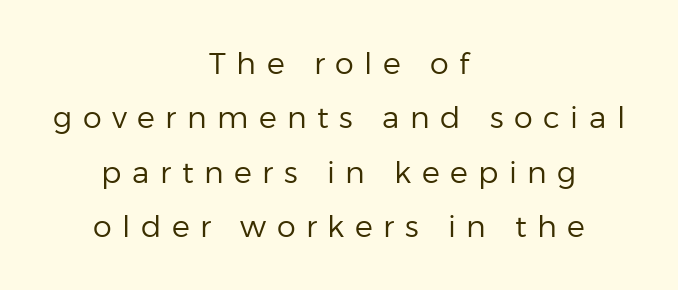
The image shows 30 px regular-weight sans-serif type, upright; set centered, line spacing 1.81x, unusually wide letter spacing (+0.35 em), not underlined; low stroke contrast and a medium x-height.
